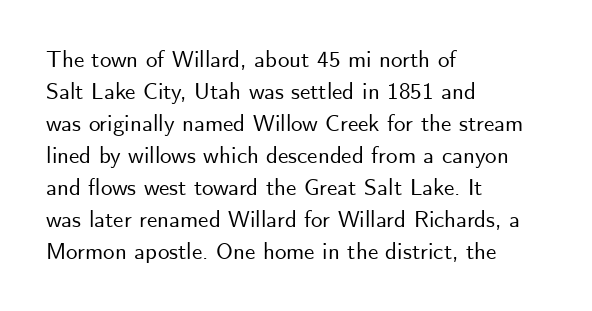
Q: Is the text italic (slanted)? A: No, it is upright.
Q: Is the text underlined? A: No.
Q: How is the paragraph aligned? A: Left-aligned.
Q: Is the spacing between letters normal or unusually wide? A: Normal.
Q: Is the spacing between lines tight, normal or loose? A: Normal.
